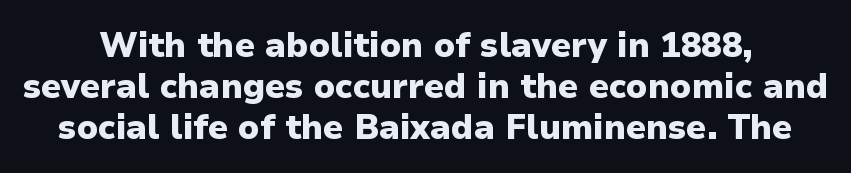
The image shows 34 px heavy sans-serif type, upright; set line spacing 1.2x, normal letter spacing, not underlined; low stroke contrast and a medium x-height.
